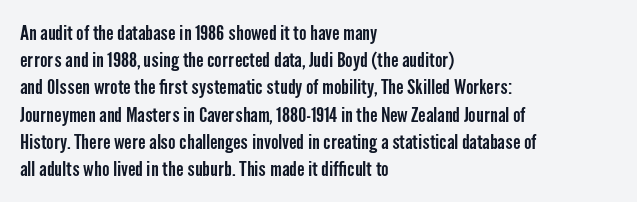
Teacher's note: observe the even left margin — that is flush-left alignment. Letter spacing: default. Every stem runs plumb, perpendicular to the baseline. The baseline area is clear. One glance says typical: line gaps are just what's usual.
